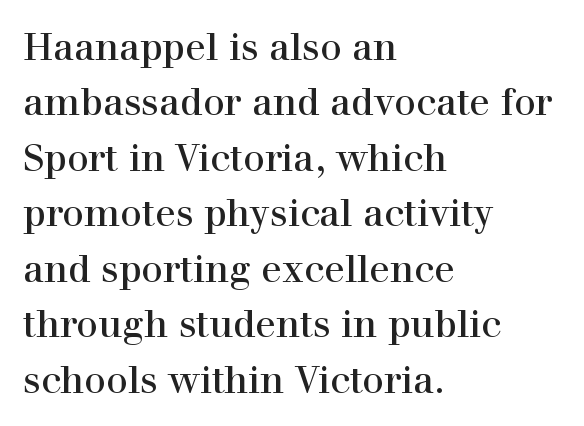
The image shows 38 px serif type, upright; set left-aligned, normal line spacing (1.46x), normal letter spacing, not underlined; a medium x-height.
